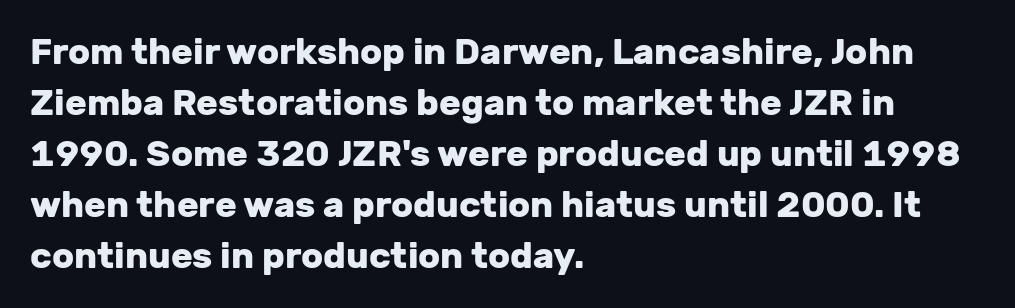
Q: Is the text bold? A: Yes.
Q: Is the text italic (slanted)? A: No, it is upright.
Q: Is the typeface a serif or a sans-serif typeface? A: Sans-serif.
Q: Is the text underlined? A: No.
Q: How is the paragraph aligned? A: Left-aligned.
Q: Is the spacing between letters normal or unusually wide? A: Normal.
Q: Is the spacing between lines tight, normal or loose? A: Normal.
Q: Width (condensed, normal, or wide)? A: Normal.
Q: Stroke contrast? A: Low.
Q: x-height? A: Medium.
Q: Monospaced? A: No.
